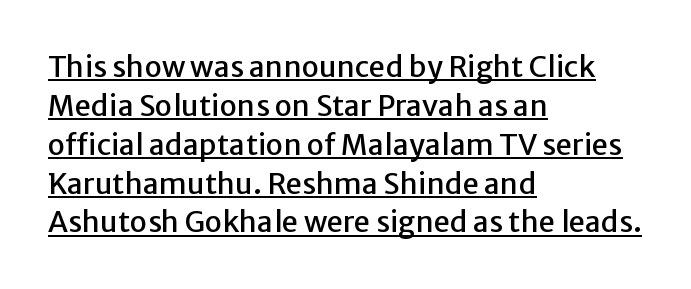
Character widths vary here, with narrow letters taking less room than wide ones. The rendering shows plain stroke endings on the letterforms — a sans-serif design. The typography opts for an upright posture over an oblique one. What's the leading like? Ordinary, nothing unusual. Left-aligned paragraph, ragged on the right.
